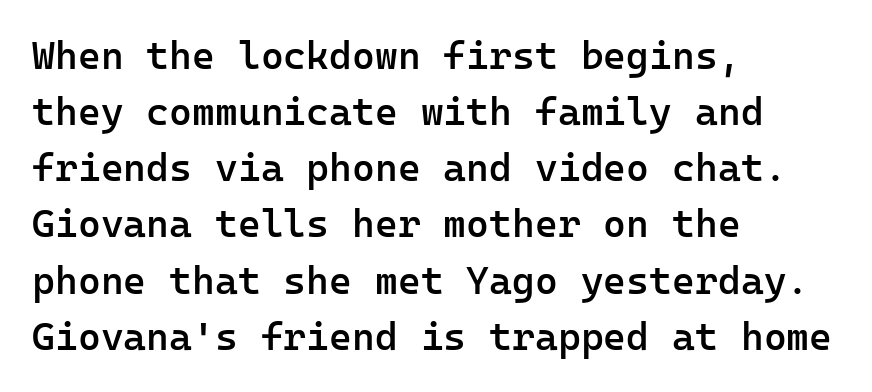
Q: Is the text bold? A: Semi-bold.
Q: Is the text italic (slanted)? A: No, it is upright.
Q: Is the typeface a serif or a sans-serif typeface? A: Sans-serif.
Q: Is the text underlined? A: No.
Q: How is the paragraph aligned? A: Left-aligned.
Q: Is the spacing between letters normal or unusually wide? A: Normal.
Q: Is the spacing between lines tight, normal or loose? A: Normal.
Q: Width (condensed, normal, or wide)? A: Normal.
Q: Stroke contrast? A: Low.
Q: x-height? A: Medium.
Q: Monospaced? A: Yes.
